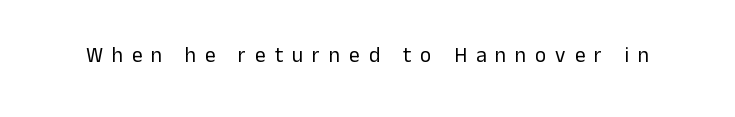
Inter-character spacing is expanded well beyond the font's built-in metrics. The passage shown is not underscored anywhere. The passage shown is not bold in any degree. This is roman type, the default non-slanted kind.
